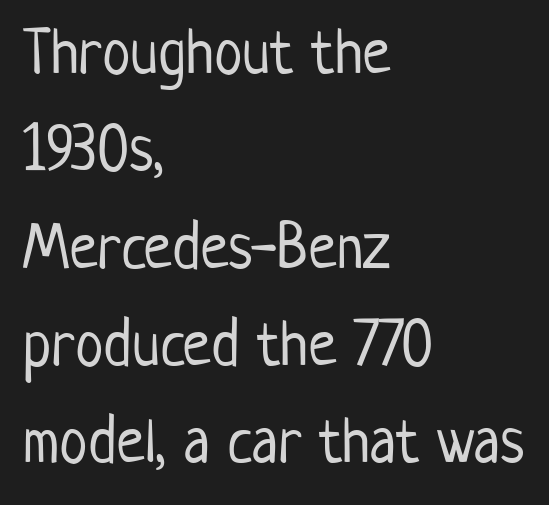
Q: Is the text bold? A: No.
Q: Is the text italic (slanted)? A: No, it is upright.
Q: Is the typeface a serif or a sans-serif typeface? A: Sans-serif.
Q: Is the text underlined? A: No.
Q: How is the paragraph aligned? A: Left-aligned.
Q: Is the spacing between letters normal or unusually wide? A: Normal.
Q: Is the spacing between lines tight, normal or loose? A: Normal.
Q: Width (condensed, normal, or wide)? A: Condensed.
Q: Stroke contrast? A: Low.
Q: x-height? A: Medium.
Q: Monospaced? A: No.
